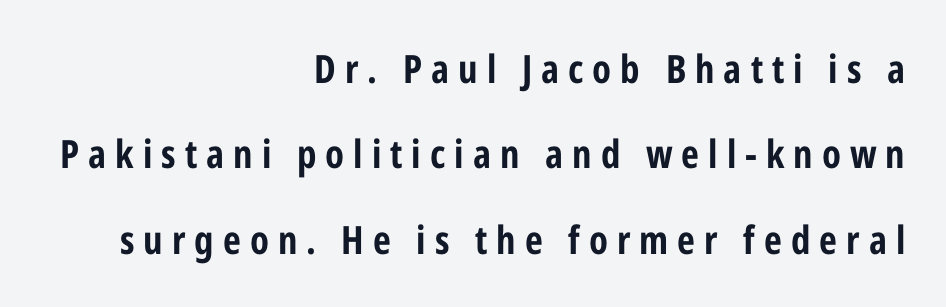
{"serif": "no", "italic": "no", "bold": "yes", "weight": "bold", "width": "condensed", "stroke_contrast": "low", "x_height": "medium", "monospaced": "no", "underline": "no", "align": "right", "line_spacing": "loose", "line_spacing_ratio": 2.19, "letter_spacing": "wide", "letter_spacing_em": 0.23, "glyph_px": 39}
